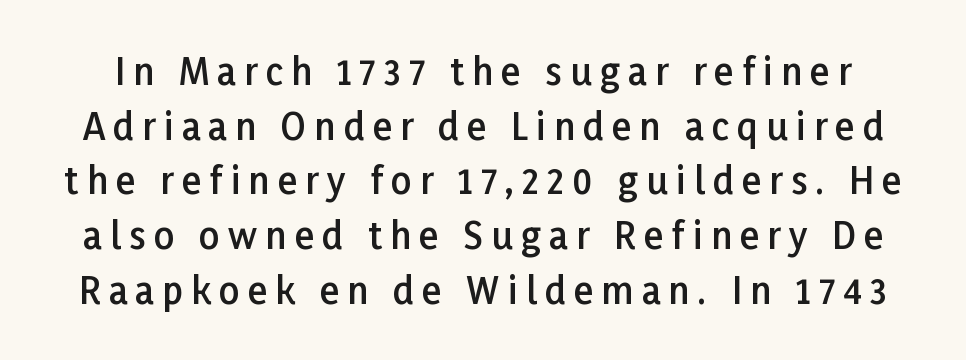
{"serif": "no", "italic": "no", "bold": "semi", "weight": "semibold", "width": "normal", "stroke_contrast": "low", "x_height": "medium", "monospaced": "no", "underline": "no", "line_spacing": "normal", "line_spacing_ratio": 1.52, "letter_spacing": "wide", "letter_spacing_em": 0.23, "glyph_px": 36}
